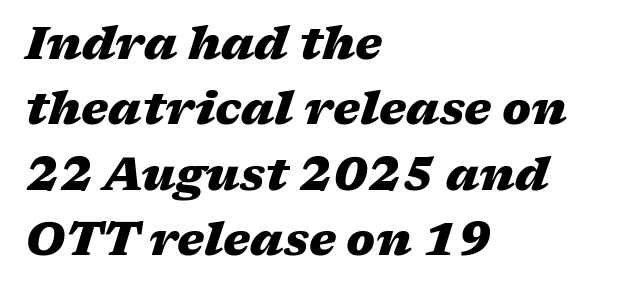
The image shows 46 px heavy, wide type, italic (leaning right); set left-aligned, normal line spacing (1.42x), normal letter spacing, not underlined; medium stroke contrast and a medium x-height.
